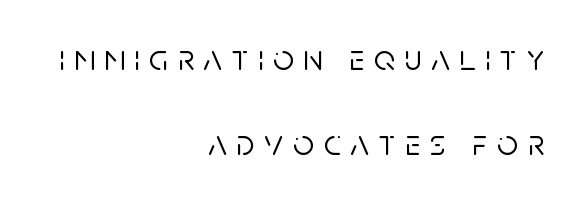
Q: Is the text italic (slanted)? A: No, it is upright.
Q: Is the typeface a serif or a sans-serif typeface? A: Sans-serif.
Q: Is the text underlined? A: No.
Q: How is the paragraph aligned? A: Right-aligned.
Q: Is the spacing between letters normal or unusually wide? A: Unusually wide.
Q: Is the spacing between lines tight, normal or loose? A: Loose.
Q: Width (condensed, normal, or wide)? A: Normal.
Q: Stroke contrast? A: Low.
Q: x-height? A: Large.
Q: Monospaced? A: No.
